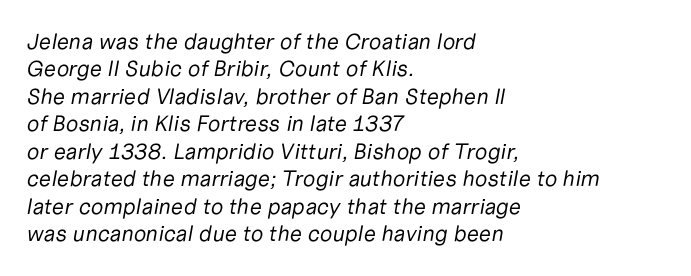
Q: Is the text bold? A: No.
Q: Is the text italic (slanted)? A: Yes, it leans right by about 10 degrees.
Q: Is the text underlined? A: No.
Q: How is the paragraph aligned? A: Left-aligned.
Q: Is the spacing between letters normal or unusually wide? A: Normal.
Q: Is the spacing between lines tight, normal or loose? A: Normal.
